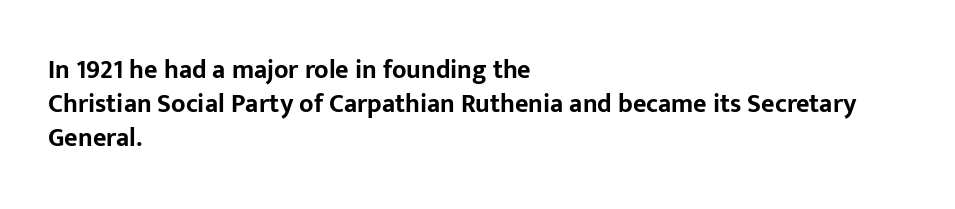
Q: Is the text bold? A: Yes.
Q: Is the text italic (slanted)? A: No, it is upright.
Q: Is the text underlined? A: No.
Q: How is the paragraph aligned? A: Left-aligned.
Q: Is the spacing between letters normal or unusually wide? A: Normal.
Q: Is the spacing between lines tight, normal or loose? A: Normal.
